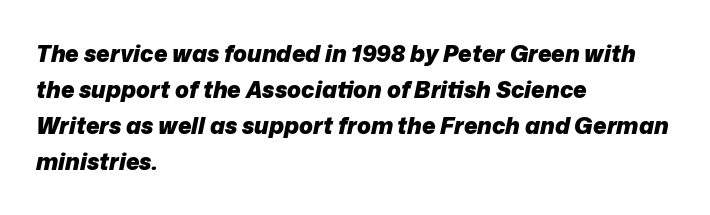
Q: Is the text bold? A: Yes.
Q: Is the text italic (slanted)? A: Yes, it leans right by about 12 degrees.
Q: Is the text underlined? A: No.
Q: How is the paragraph aligned? A: Left-aligned.
Q: Is the spacing between letters normal or unusually wide? A: Normal.
Q: Is the spacing between lines tight, normal or loose? A: Normal.
